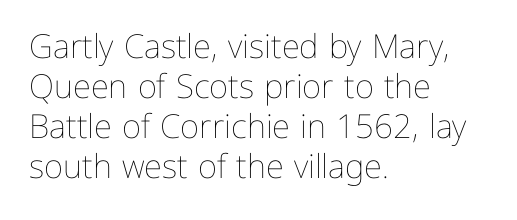
The face looks like a standard text weight, possibly lighter. No word sits above an underline. You could not count columns in this text — the font is proportionally spaced. Ordinary non-slanted type is in use.
